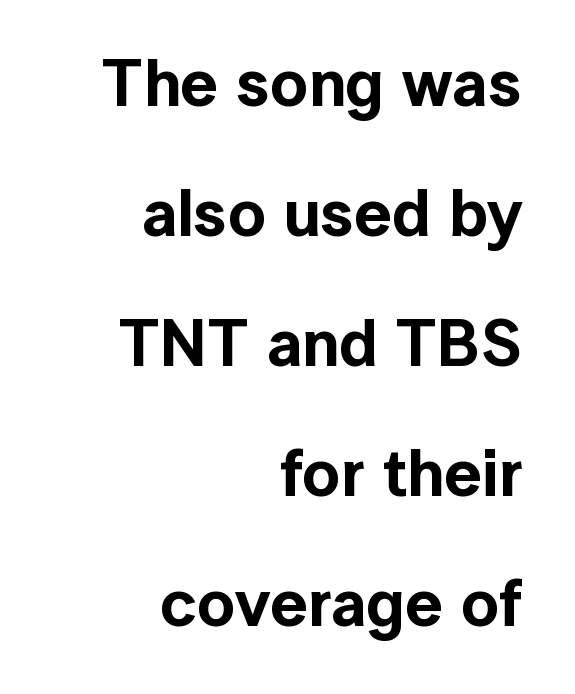
The block of text is sparse from top to bottom, with ample space between rows. This sample uses a sans-serif face. Beneath every word, the page is bare. Do the characters align in a grid? No, the font is proportional. Look at the tracking — it's just the regular setting, nothing added.
